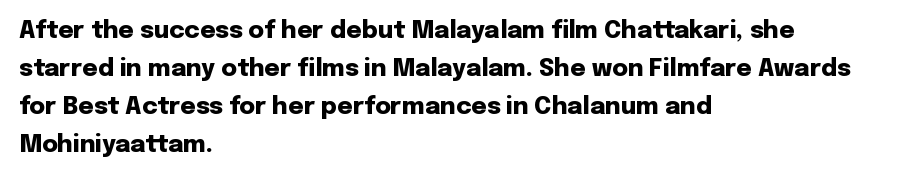
{"italic": "no", "bold": "yes", "underline": "no", "align": "left", "line_spacing": "normal", "line_spacing_ratio": 1.58, "letter_spacing": "normal", "letter_spacing_em": 0.0, "glyph_px": 24}
